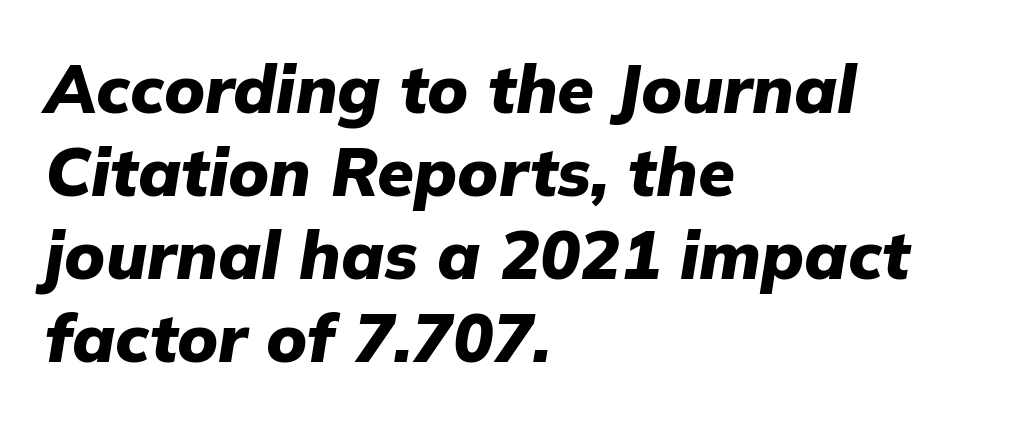
The image shows 67 px heavy type, italic (leaning right); set left-aligned, line spacing 1.24x, normal letter spacing, not underlined; low stroke contrast and a medium x-height.
